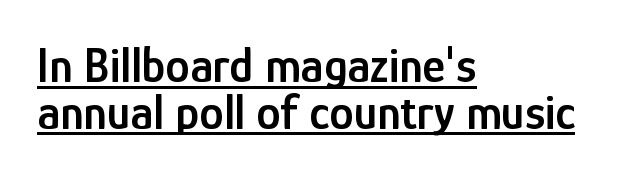
This sample uses plain, unmodified letter spacing. Nope, no serifs anywhere on these letters. Beneath each row of characters lies a ruled line. The passage shown stacks its lines with hardly any gap. Bold? Not quite — semibold, heavier than regular but stopping short. Where is the straight margin? On the left.
